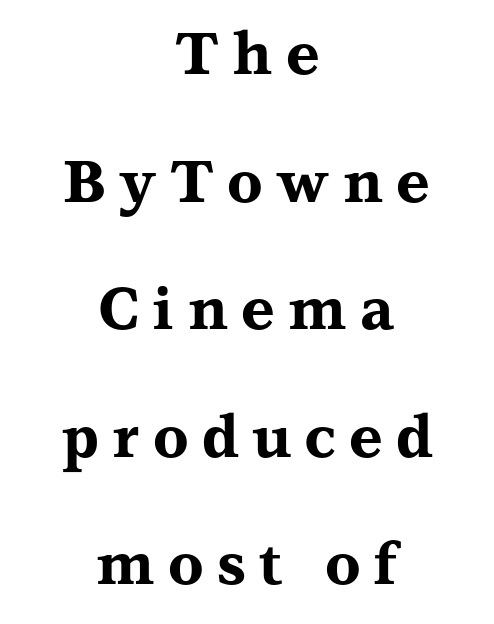
Heavy-handed strokes throughout: this text is bold. Words appear elongated and porous because spacing is wide. The rendering uses natural spacing where letterforms have individual widths. Check where the strokes stop: tiny serifs finish them off. Beneath every word, the page is bare. This rendering uses center alignment, leaving both contours irregular but symmetric.
